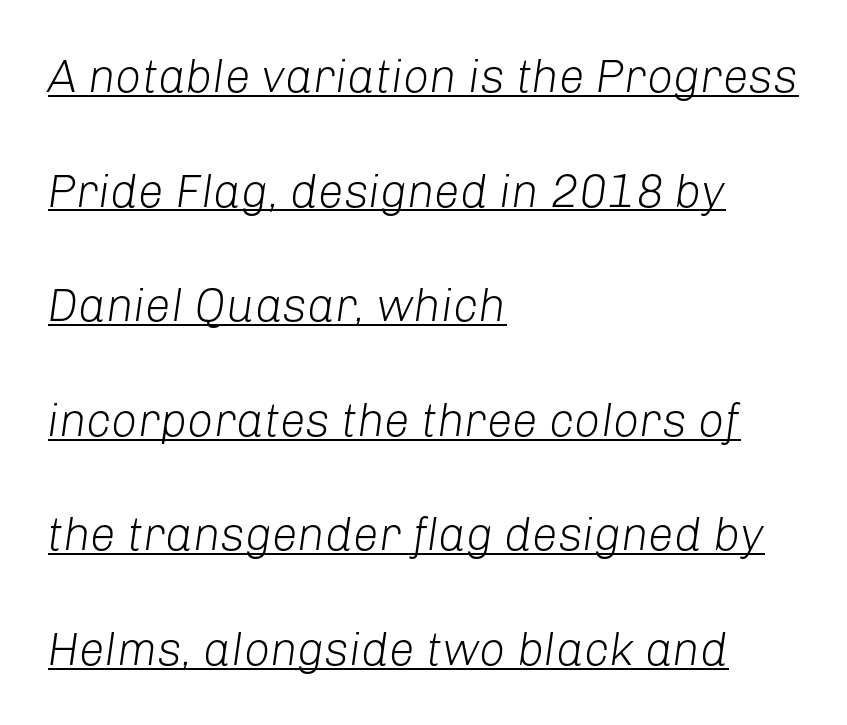
The letterforms sit at book weight or below. The words here are underlined. An italicized treatment has been applied to the whole sample. Looks like regular typesetting: each glyph gets only the width it needs. Interline gaps are noticeably wide in this sample.
